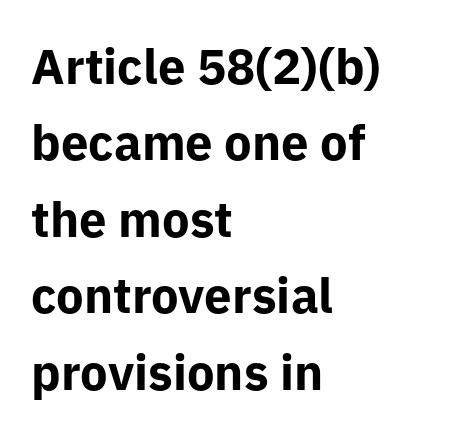
{"serif": "no", "italic": "no", "bold": "yes", "weight": "bold", "width": "normal", "stroke_contrast": "low", "x_height": "medium", "monospaced": "no", "underline": "no", "align": "left", "line_spacing": "normal", "line_spacing_ratio": 1.56, "letter_spacing": "normal", "letter_spacing_em": 0.0, "glyph_px": 49}
